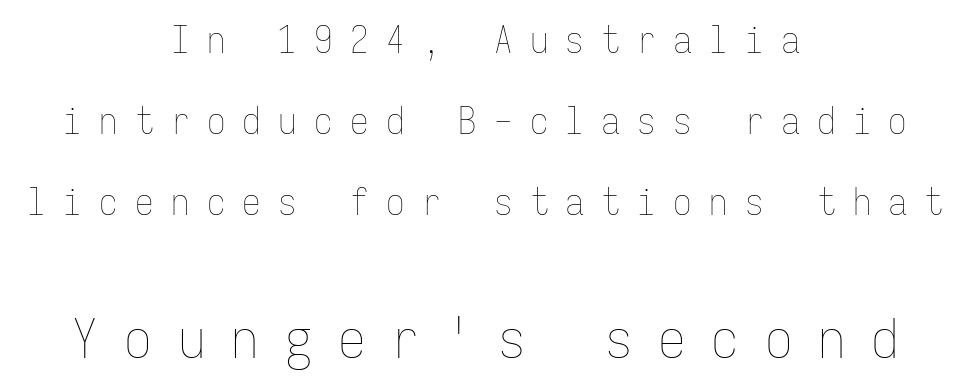
Q: Is the text bold? A: No.
Q: Is the text italic (slanted)? A: No, it is upright.
Q: Is the text underlined? A: No.
Q: How is the paragraph aligned? A: Centered.
Q: Is the spacing between letters normal or unusually wide? A: Unusually wide.
Q: Is the spacing between lines tight, normal or loose? A: Loose.
Q: Which block of text is set in a larger size, the first (top) or the second (bottom)? A: The second (bottom) one.
Q: Width (condensed, normal, or wide)? A: Condensed.
Q: Stroke contrast? A: Low.
Q: x-height? A: Medium.
Q: Monospaced? A: Yes.
